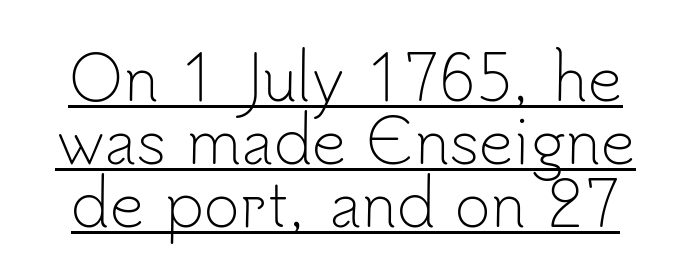
The letters advance in unequal steps, a hallmark of proportional type. Every word sits above its own underline. Students, observe: this is what under-led, compact text looks like. The characters display no serif detailing; their extremities are plain. Bold? No — there's no thickening of the strokes. Short note: letters normally spaced.
